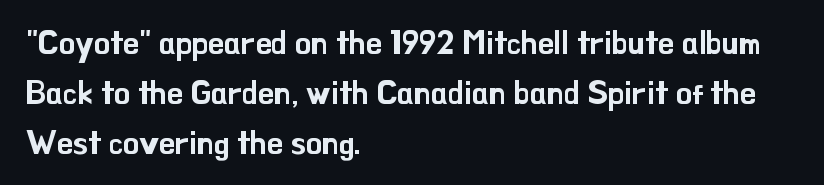
{"serif": "no", "italic": "no", "width": "normal", "stroke_contrast": "low", "x_height": "small", "monospaced": "no", "underline": "no", "align": "left", "line_spacing": "normal", "line_spacing_ratio": 1.56, "letter_spacing": "normal", "letter_spacing_em": 0.0, "glyph_px": 32}
